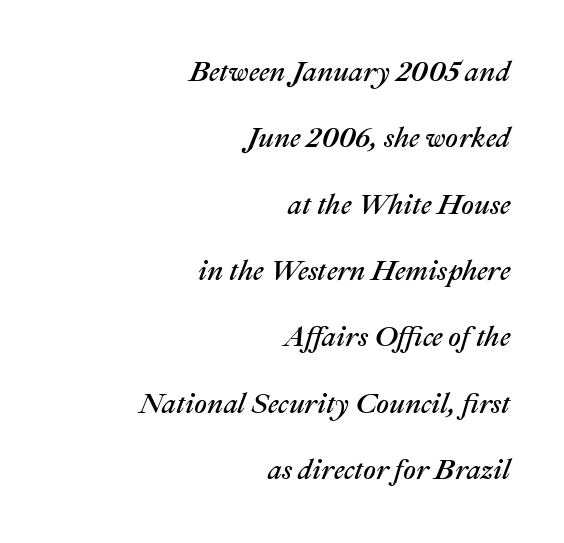
Q: Is the text italic (slanted)? A: Yes, it leans right by about 22 degrees.
Q: Is the text underlined? A: No.
Q: How is the paragraph aligned? A: Right-aligned.
Q: Is the spacing between letters normal or unusually wide? A: Normal.
Q: Is the spacing between lines tight, normal or loose? A: Loose.
Q: Width (condensed, normal, or wide)? A: Normal.
Q: Stroke contrast? A: Medium.
Q: x-height? A: Medium.
Q: Monospaced? A: No.
